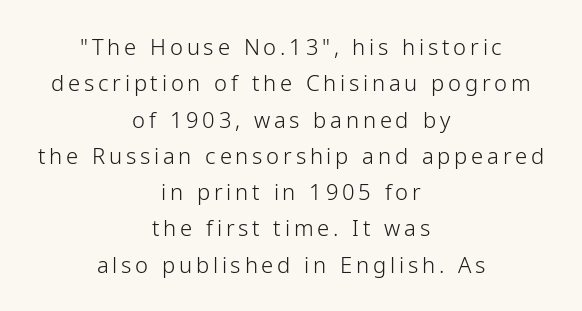
The letters stand upright; this is a roman face. Clear beneath every line of the passage. A centered setting, common on invitations and titles, is used for this passage. The rendering uses a moderate line-height, typical for paragraphs.
